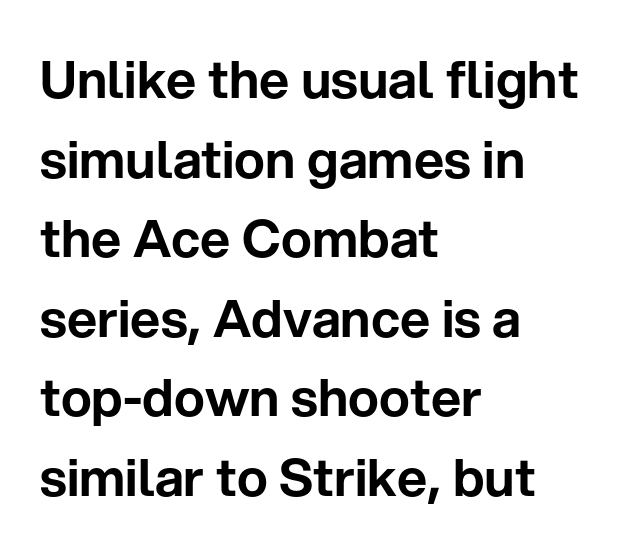
{"serif": "no", "italic": "no", "width": "normal", "stroke_contrast": "low", "x_height": "medium", "monospaced": "no", "underline": "no", "align": "left", "line_spacing": "normal", "line_spacing_ratio": 1.53, "letter_spacing": "normal", "letter_spacing_em": 0.0, "glyph_px": 52}
